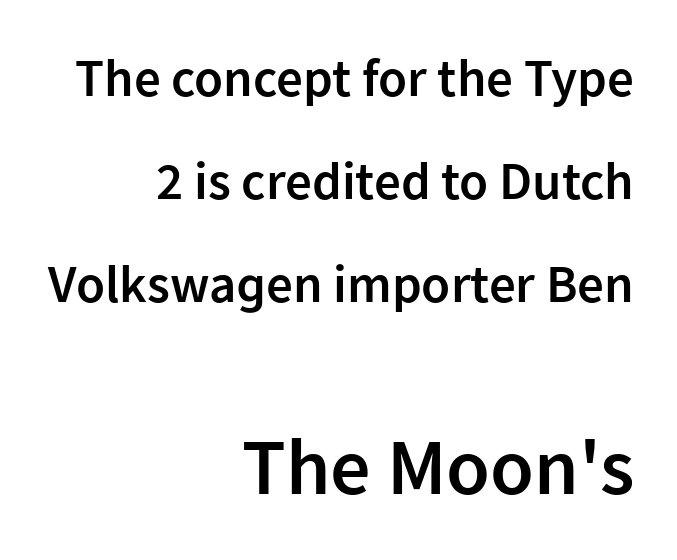
Q: Is the text bold? A: Semi-bold.
Q: Is the text italic (slanted)? A: No, it is upright.
Q: Is the typeface a serif or a sans-serif typeface? A: Sans-serif.
Q: Is the text underlined? A: No.
Q: How is the paragraph aligned? A: Right-aligned.
Q: Is the spacing between letters normal or unusually wide? A: Normal.
Q: Is the spacing between lines tight, normal or loose? A: Loose.
Q: Which block of text is set in a larger size, the first (top) or the second (bottom)? A: The second (bottom) one.
Q: Width (condensed, normal, or wide)? A: Normal.
Q: Stroke contrast? A: Low.
Q: x-height? A: Medium.
Q: Monospaced? A: No.
